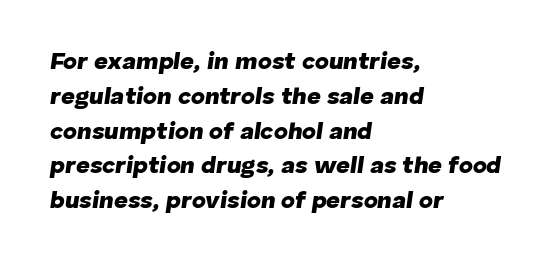
{"italic": "yes", "lean": "right", "slant_degrees": 8, "bold": "yes", "underline": "no", "align": "left", "line_spacing": "normal", "line_spacing_ratio": 1.45, "letter_spacing": "normal", "letter_spacing_em": 0.0, "glyph_px": 24}
